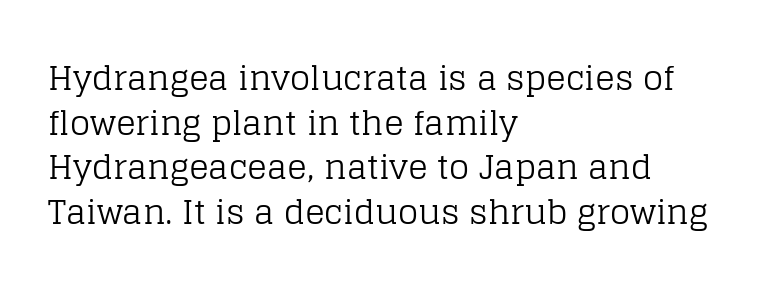
{"serif": "yes", "italic": "no", "bold": "no", "weight": "regular", "width": "normal", "stroke_contrast": "low", "x_height": "large", "monospaced": "no", "underline": "no", "align": "left", "line_spacing": "normal", "line_spacing_ratio": 1.35, "letter_spacing": "normal", "letter_spacing_em": 0.0, "glyph_px": 33}
